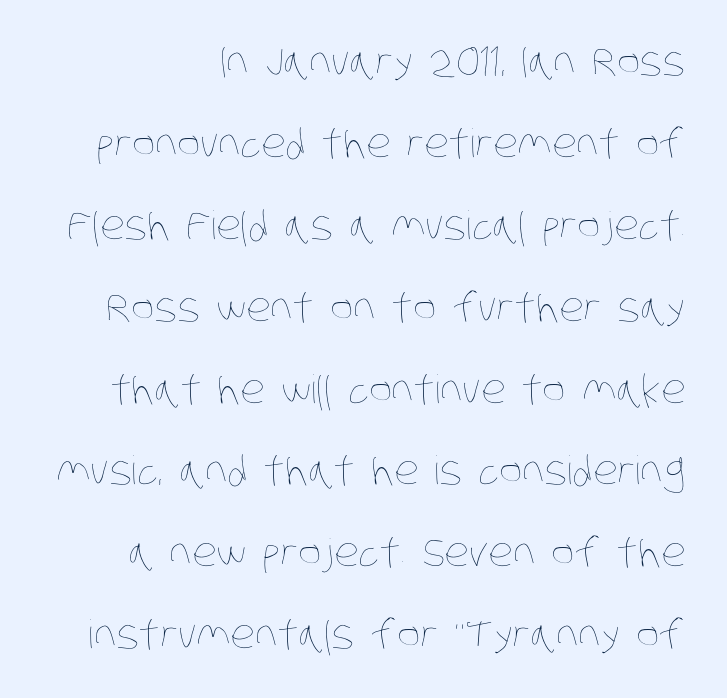
{"bold": "no", "weight": "thin", "width": "condensed", "stroke_contrast": "low", "x_height": "large", "monospaced": "no", "underline": "no", "line_spacing": "loose", "line_spacing_ratio": 2.1, "letter_spacing": "normal", "letter_spacing_em": 0.0, "glyph_px": 39}
